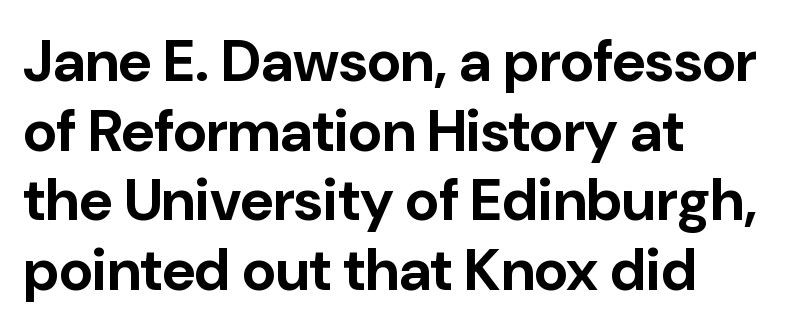
The image shows 58 px bold sans-serif type, upright; set left-aligned, line spacing 1.2x, normal letter spacing, not underlined; low stroke contrast and a medium x-height.
